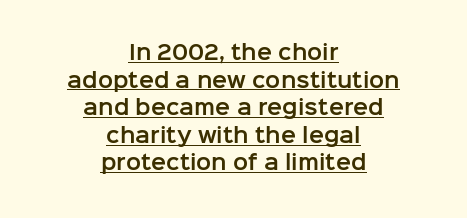
Q: Is the text italic (slanted)? A: No, it is upright.
Q: Is the text underlined? A: Yes.
Q: How is the paragraph aligned? A: Centered.
Q: Is the spacing between letters normal or unusually wide? A: Normal.
Q: Is the spacing between lines tight, normal or loose? A: Normal.
